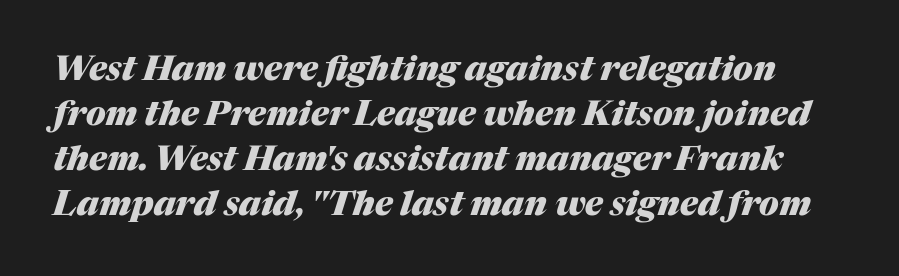
Typographic density is high because the face is bold. The letters sit at their default tracking, neither squeezed nor spread. Varying glyph widths throughout — classic text-font behaviour. The block of text has a typical density, with ordinary space between rows. Words float on clear page, feet unadorned. Characters are canted at an angle relative to the baseline's perpendicular.
